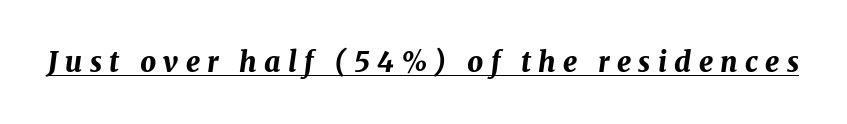
Glance below the letters and you will spot a drawn line. The lettering tilts uniformly, giving the passage an italic look. Chunky letters — that's bold for sure. Tracking value appears strongly positive — letters spread wide. The passage shown is typed in a proportional face where columns would drift.
